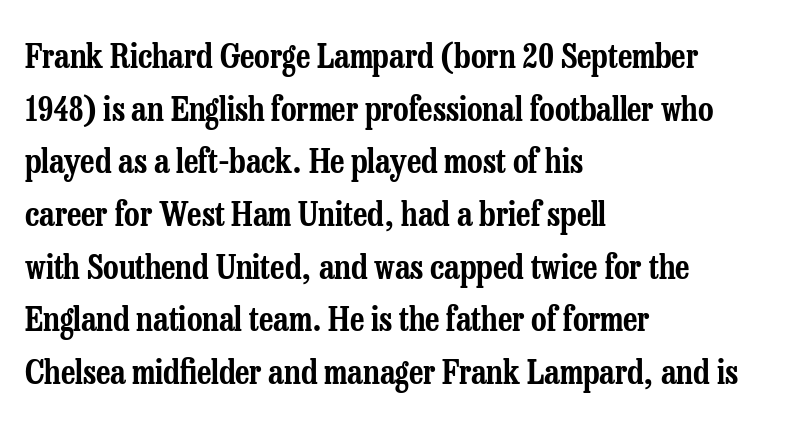
Q: Is the text italic (slanted)? A: No, it is upright.
Q: Is the typeface a serif or a sans-serif typeface? A: Serif.
Q: Is the text underlined? A: No.
Q: How is the paragraph aligned? A: Left-aligned.
Q: Is the spacing between letters normal or unusually wide? A: Normal.
Q: Is the spacing between lines tight, normal or loose? A: Normal.
Q: Width (condensed, normal, or wide)? A: Condensed.
Q: Stroke contrast? A: Low.
Q: x-height? A: Medium.
Q: Monospaced? A: No.
